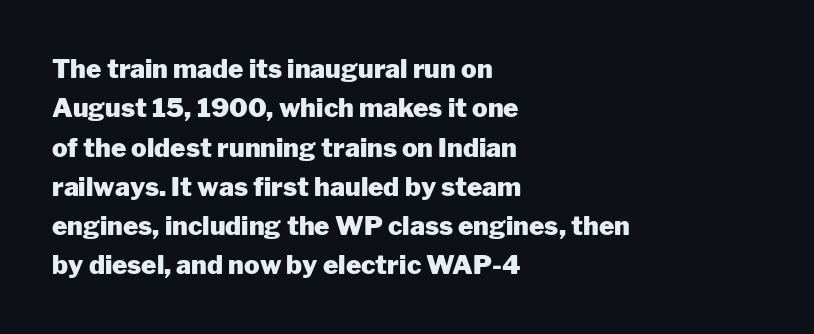
Q: Is the text bold? A: Yes.
Q: Is the text italic (slanted)? A: No, it is upright.
Q: Is the text underlined? A: No.
Q: How is the paragraph aligned? A: Left-aligned.
Q: Is the spacing between letters normal or unusually wide? A: Normal.
Q: Is the spacing between lines tight, normal or loose? A: Normal.
